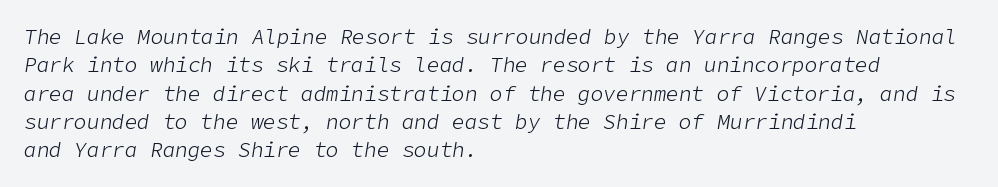
Q: Is the text bold? A: No.
Q: Is the text italic (slanted)? A: Yes, it leans right by about 9 degrees.
Q: Is the text underlined? A: No.
Q: How is the paragraph aligned? A: Left-aligned.
Q: Is the spacing between letters normal or unusually wide? A: Normal.
Q: Is the spacing between lines tight, normal or loose? A: Normal.
